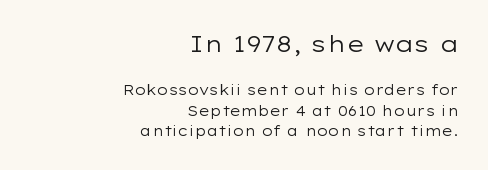
The image shows 23 px text type, upright; set right-aligned, normal line spacing (1.47x), normal letter spacing, not underlined; the first (top) block is 1.64x larger.
